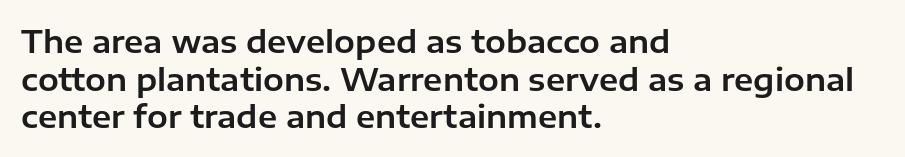
{"serif": "no", "italic": "no", "width": "normal", "stroke_contrast": "low", "x_height": "medium", "monospaced": "no", "underline": "no", "align": "left", "line_spacing_ratio": 1.21, "letter_spacing": "normal", "letter_spacing_em": 0.0, "glyph_px": 31}
